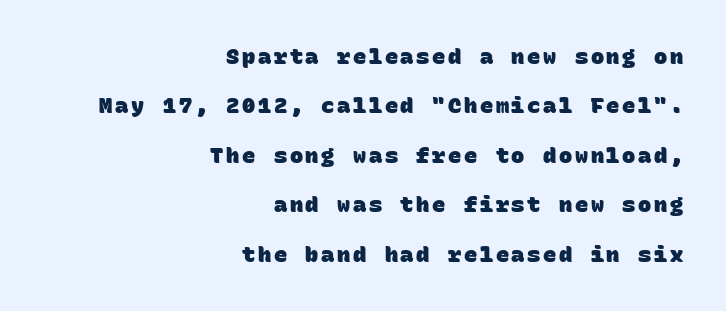
Q: Is the text bold? A: Yes.
Q: Is the text underlined? A: No.
Q: How is the paragraph aligned? A: Right-aligned.
Q: Is the spacing between lines tight, normal or loose? A: Loose.
